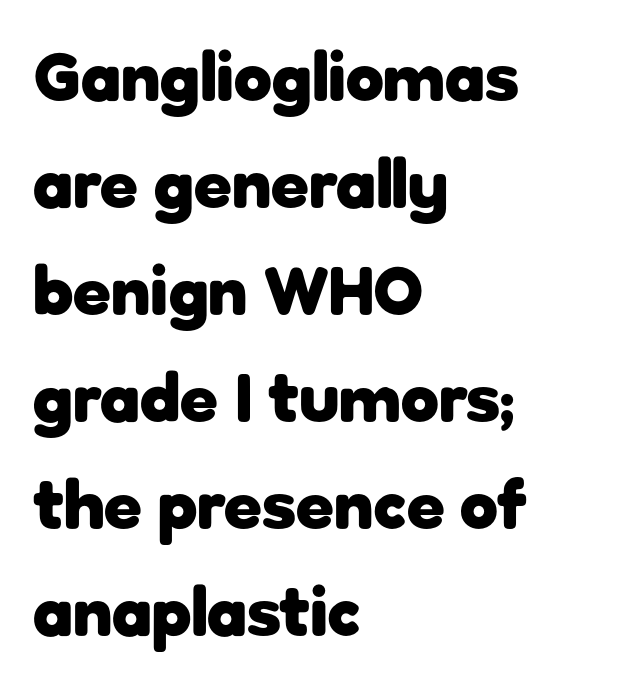
{"serif": "no", "italic": "no", "bold": "yes", "weight": "heavy", "width": "normal", "stroke_contrast": "low", "x_height": "medium", "monospaced": "no", "underline": "no", "align": "left", "line_spacing": "normal", "line_spacing_ratio": 1.55, "letter_spacing": "normal", "letter_spacing_em": 0.0, "glyph_px": 69}
